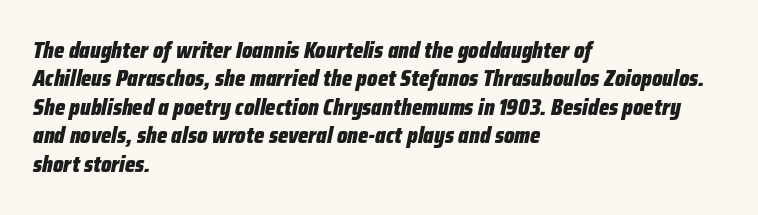
Q: Is the text bold? A: Yes.
Q: Is the text italic (slanted)? A: Yes, it leans right by about 12 degrees.
Q: Is the text underlined? A: No.
Q: How is the paragraph aligned? A: Left-aligned.
Q: Is the spacing between letters normal or unusually wide? A: Normal.
Q: Is the spacing between lines tight, normal or loose? A: Normal.
